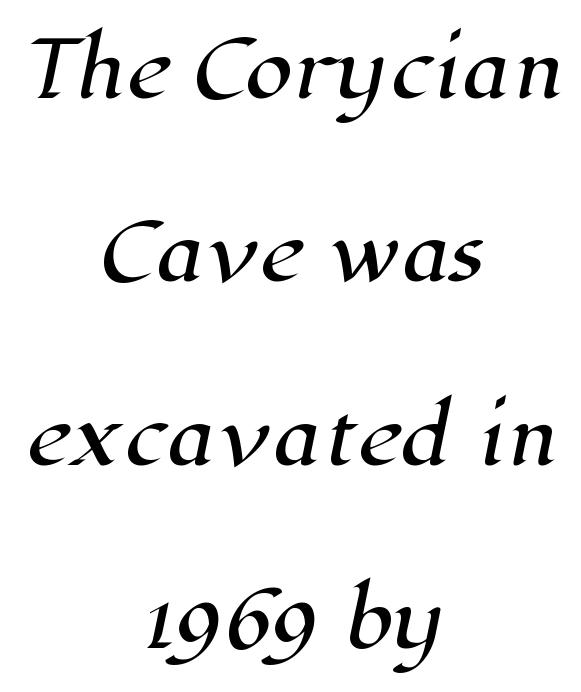
Q: Is the typeface a serif or a sans-serif typeface? A: Serif.
Q: Is the text underlined? A: No.
Q: How is the paragraph aligned? A: Centered.
Q: Is the spacing between letters normal or unusually wide? A: Normal.
Q: Is the spacing between lines tight, normal or loose? A: Loose.
Q: Width (condensed, normal, or wide)? A: Normal.
Q: Stroke contrast? A: High.
Q: x-height? A: Medium.
Q: Monospaced? A: No.
